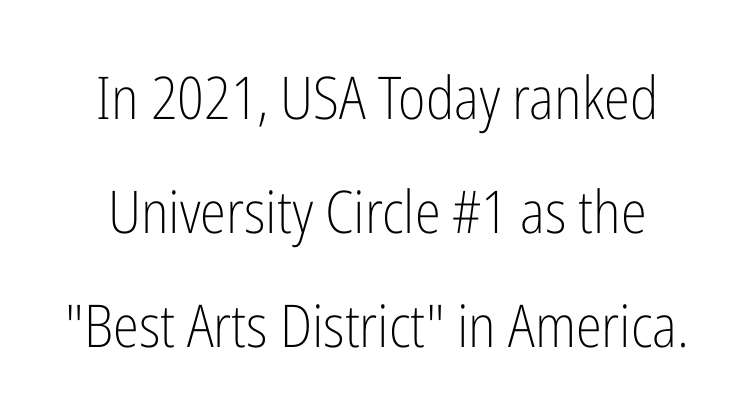
{"serif": "no", "italic": "no", "bold": "no", "weight": "light", "width": "condensed", "stroke_contrast": "low", "x_height": "medium", "monospaced": "no", "underline": "no", "line_spacing": "loose", "line_spacing_ratio": 1.93, "letter_spacing": "normal", "letter_spacing_em": 0.0, "glyph_px": 59}
